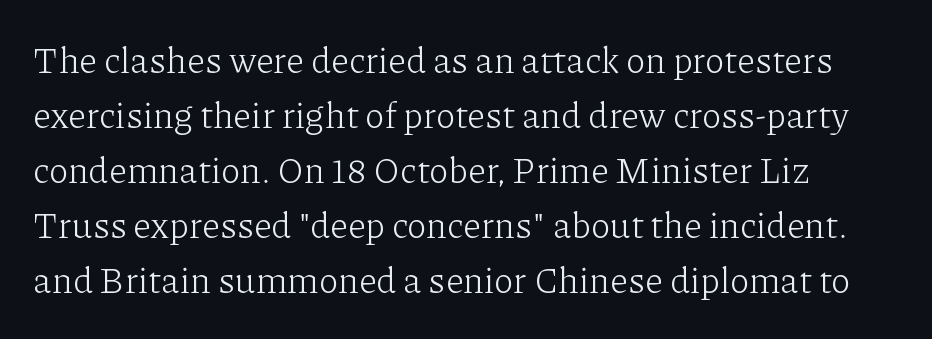
Q: Is the text bold? A: No.
Q: Is the text italic (slanted)? A: No, it is upright.
Q: Is the typeface a serif or a sans-serif typeface? A: Serif.
Q: Is the text underlined? A: No.
Q: How is the paragraph aligned? A: Left-aligned.
Q: Is the spacing between letters normal or unusually wide? A: Normal.
Q: Is the spacing between lines tight, normal or loose? A: Normal.
Q: Width (condensed, normal, or wide)? A: Normal.
Q: Stroke contrast? A: Low.
Q: x-height? A: Medium.
Q: Monospaced? A: No.
